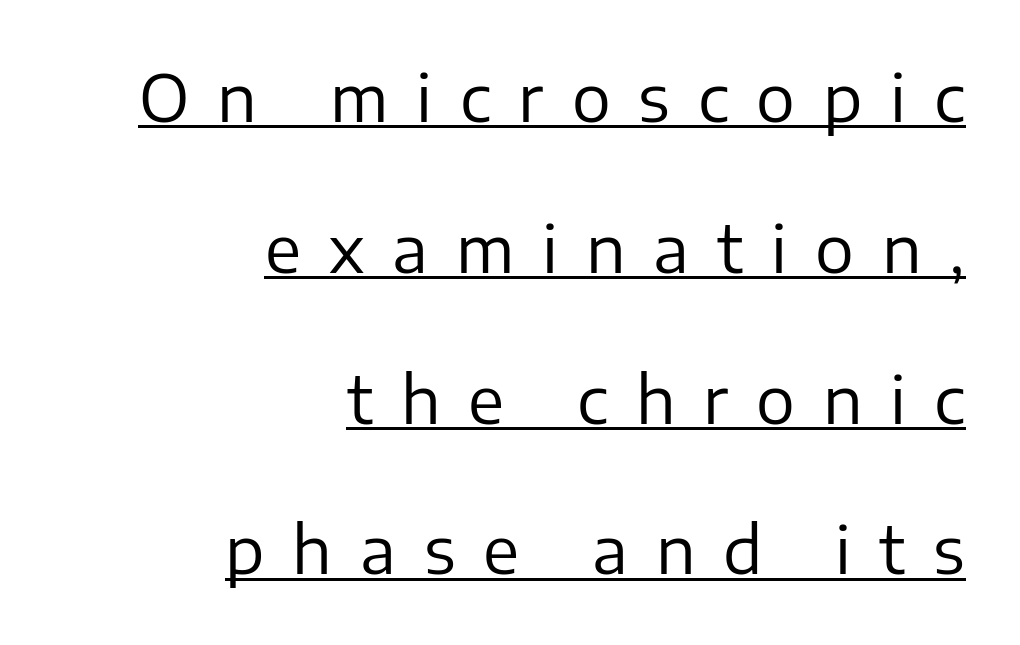
The image shows 65 px regular-weight sans-serif type, upright; set right-aligned, loose line spacing (2.32x), unusually wide letter spacing (+0.43 em), underlined; low stroke contrast and a medium x-height.
